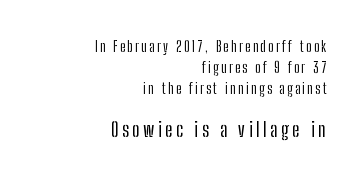
{"italic": "no", "underline": "no", "align": "right", "line_spacing": "normal", "line_spacing_ratio": 1.51, "larger_block": "second", "size_ratio": 1.43, "glyph_px": 20}
